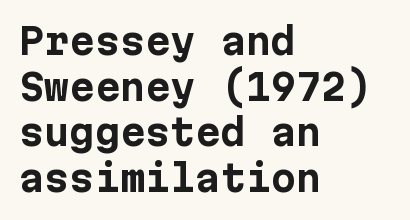
The image shows 36 px bold sans-serif type, upright; set left-aligned, normal line spacing (1.27x), normal letter spacing, not underlined; low stroke contrast and a medium x-height.
